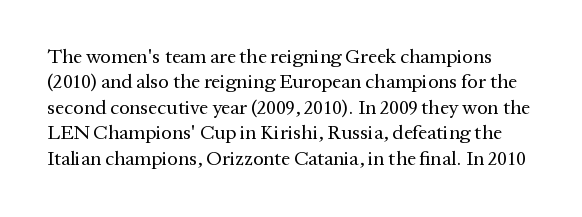
Any mark beneath the type? The region is blank. Stroke mass is kept to a normal reading level or below. A typesetter would mark this as roman, not italic. The letters sit at their default tracking, neither squeezed nor spread.
